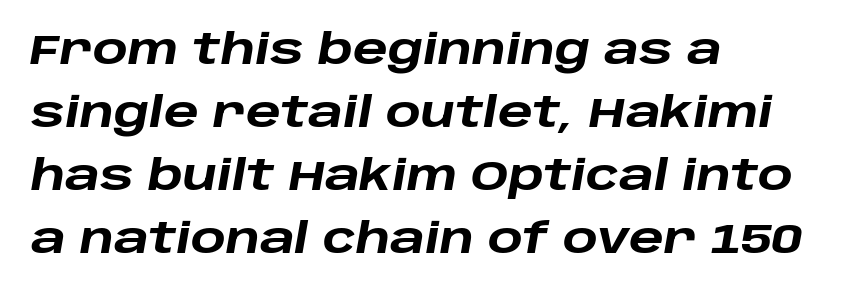
The rendering uses a bold face; every stroke is thick and dark. The leading is moderate, giving the passage an even texture. A typesetter would call this proportional, since set widths differ per character. The text carries the slant typical of an italic or oblique font. Line starts are locked; line ends wander.
